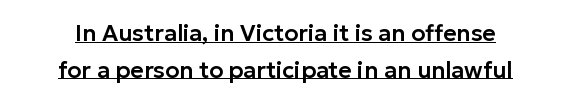
The image shows 23 px text type, upright; set centered, normal line spacing (1.59x), normal letter spacing, underlined.
